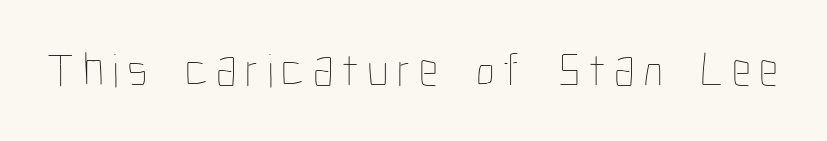
{"italic": "no", "bold": "no", "weight": "thin", "width": "condensed", "stroke_contrast": "low", "x_height": "medium", "monospaced": "no", "underline": "no", "glyph_px": 48}
